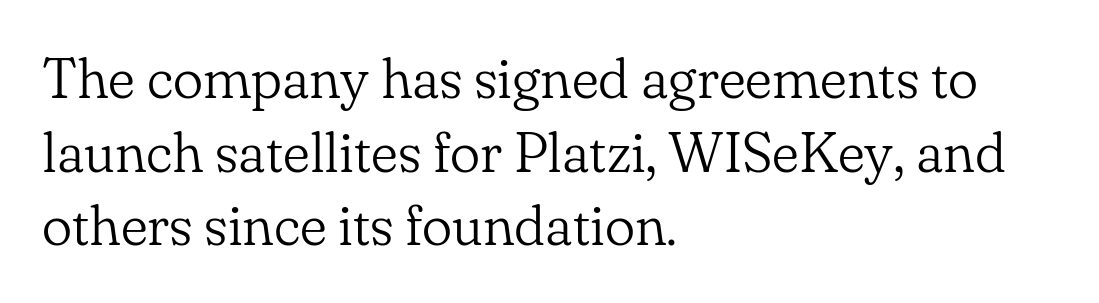
Proportional: the letters do not fall into vertical columns. These lines keep a tight, regular rhythm from letter to letter. Rows of type keep a routine distance in the vertical direction. Quick note: underline off. Characters remain perfectly vertical along every line.
